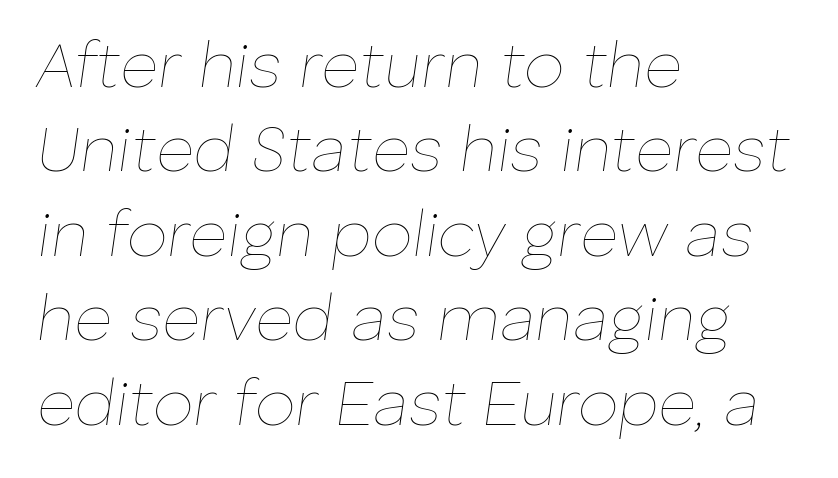
The image shows 65 px thin type, italic (leaning right); set left-aligned, normal line spacing (1.3x), normal letter spacing, not underlined; low stroke contrast and a medium x-height.
